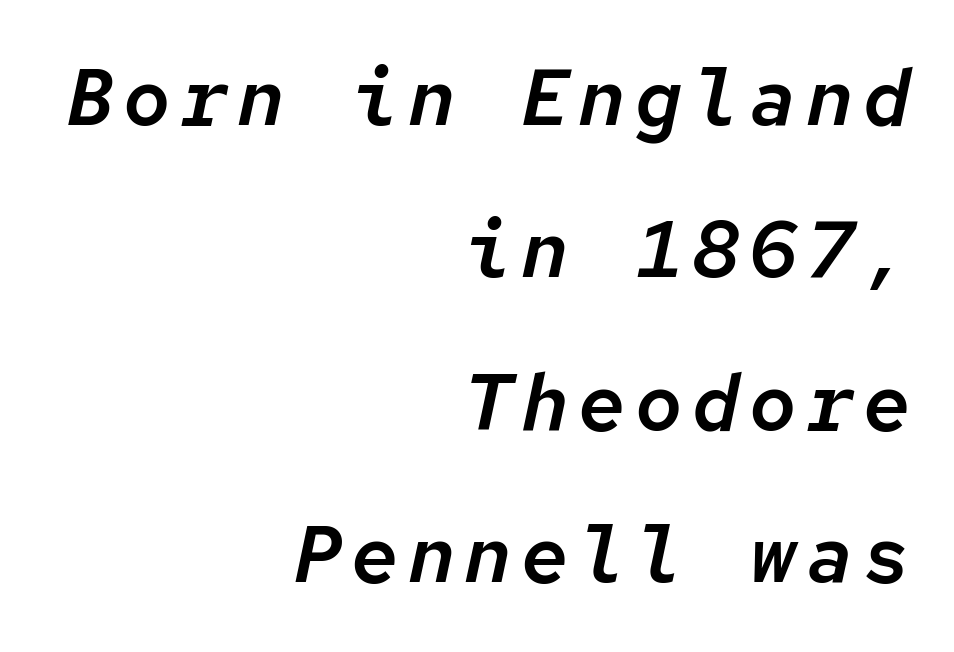
Q: Is the text italic (slanted)? A: Yes, it leans right by about 12 degrees.
Q: Is the text underlined? A: No.
Q: How is the paragraph aligned? A: Right-aligned.
Q: Is the spacing between lines tight, normal or loose? A: Loose.
Q: Width (condensed, normal, or wide)? A: Normal.
Q: Stroke contrast? A: Low.
Q: x-height? A: Medium.
Q: Monospaced? A: Yes.
